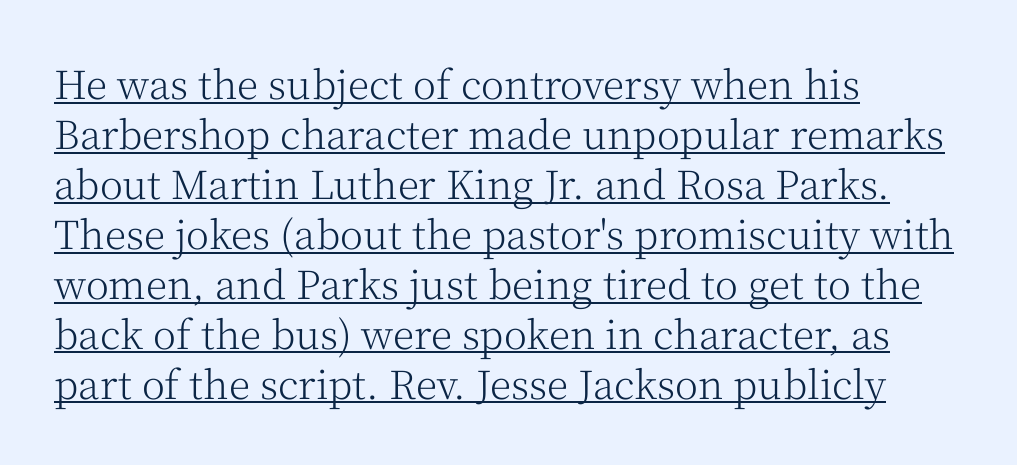
The image shows 39 px light serif type, upright; set left-aligned, normal line spacing (1.28x), normal letter spacing, underlined; medium stroke contrast and a medium x-height.
